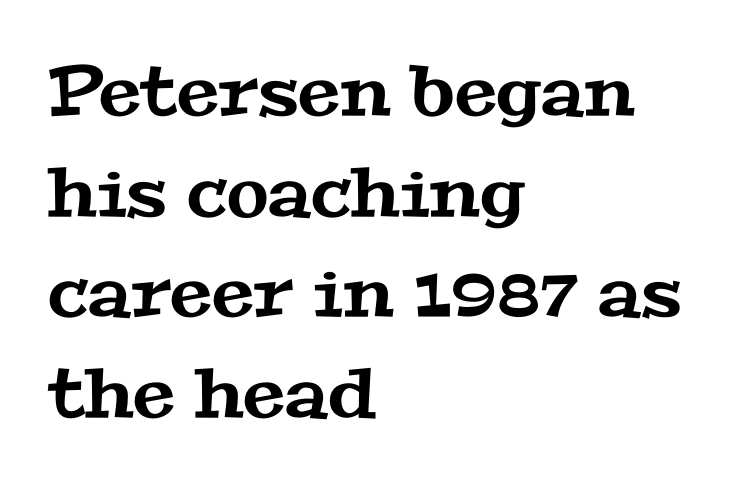
Q: Is the typeface a serif or a sans-serif typeface? A: Serif.
Q: Is the text underlined? A: No.
Q: How is the paragraph aligned? A: Left-aligned.
Q: Is the spacing between letters normal or unusually wide? A: Normal.
Q: Is the spacing between lines tight, normal or loose? A: Normal.
Q: Width (condensed, normal, or wide)? A: Wide.
Q: Stroke contrast? A: Medium.
Q: x-height? A: Medium.
Q: Monospaced? A: No.
